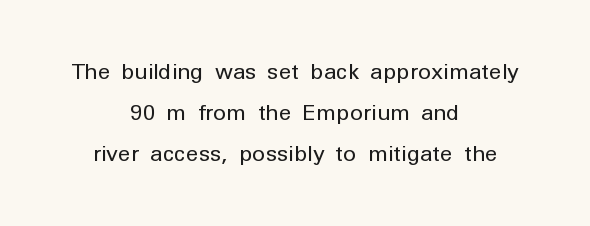
{"italic": "no", "bold": "no", "underline": "no", "align": "center", "line_spacing_ratio": 1.87, "letter_spacing": "normal", "letter_spacing_em": 0.0, "glyph_px": 22}
